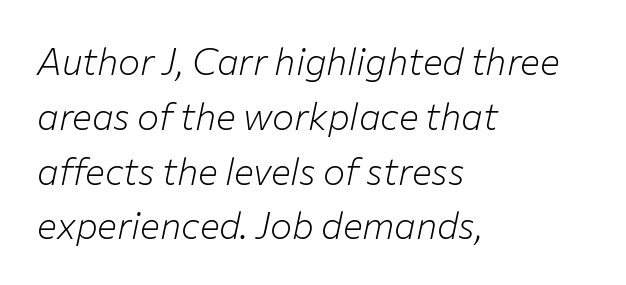
Q: Is the text bold? A: No.
Q: Is the text italic (slanted)? A: Yes, it leans right by about 12 degrees.
Q: Is the text underlined? A: No.
Q: How is the paragraph aligned? A: Left-aligned.
Q: Is the spacing between letters normal or unusually wide? A: Normal.
Q: Is the spacing between lines tight, normal or loose? A: Normal.
Q: Width (condensed, normal, or wide)? A: Normal.
Q: Stroke contrast? A: Low.
Q: x-height? A: Medium.
Q: Monospaced? A: No.
